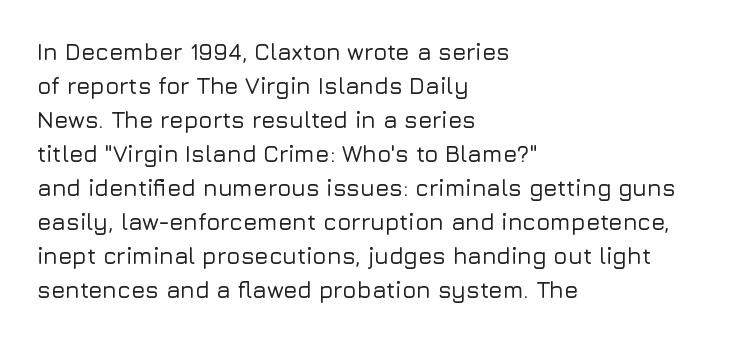
Q: Is the text italic (slanted)? A: No, it is upright.
Q: Is the text underlined? A: No.
Q: How is the paragraph aligned? A: Left-aligned.
Q: Is the spacing between letters normal or unusually wide? A: Normal.
Q: Is the spacing between lines tight, normal or loose? A: Normal.
